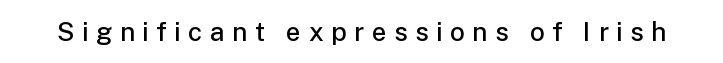
{"italic": "no", "bold": "semi", "underline": "no", "letter_spacing": "wide", "letter_spacing_em": 0.29, "glyph_px": 26}
